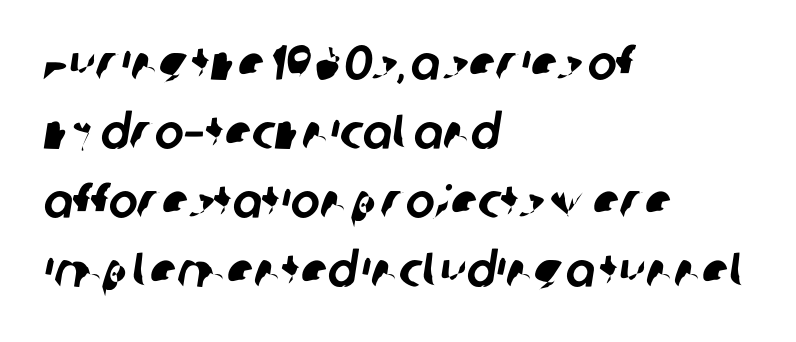
{"serif": "no", "width": "normal", "stroke_contrast": "low", "x_height": "large", "monospaced": "no", "underline": "no", "align": "left", "line_spacing": "normal", "line_spacing_ratio": 1.41, "letter_spacing": "normal", "letter_spacing_em": 0.0, "glyph_px": 49}
